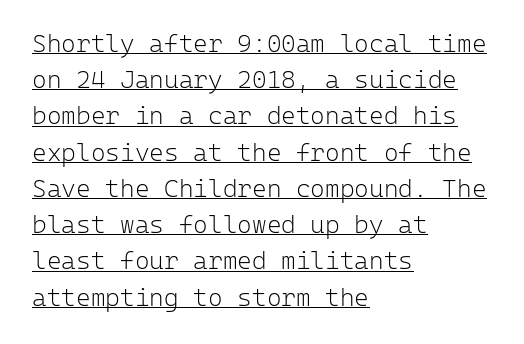
{"italic": "no", "bold": "no", "underline": "yes", "align": "left", "line_spacing": "normal", "line_spacing_ratio": 1.45, "letter_spacing": "normal", "letter_spacing_em": 0.0, "glyph_px": 25}
